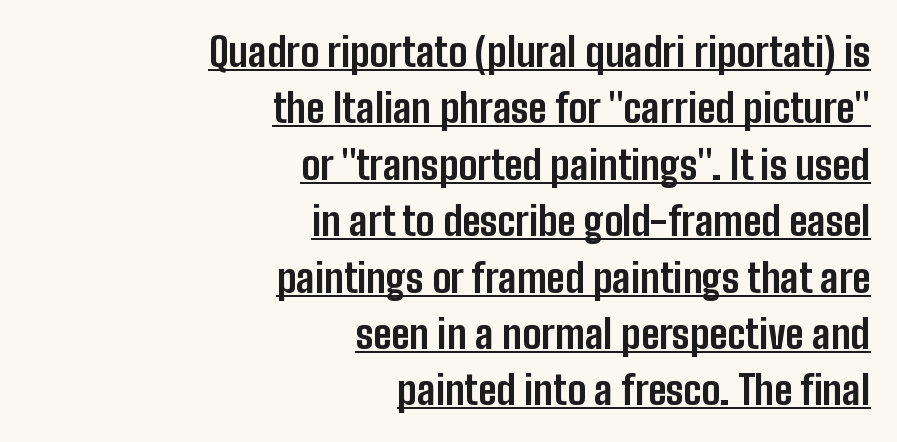
The letters carry no serifs — their stems end cleanly without finishing strokes. Underline: present. This rendering uses right alignment, leaving the left contour irregular. The passage shown is typed in a proportional face where columns would drift. Chunky letters — that's bold for sure.
